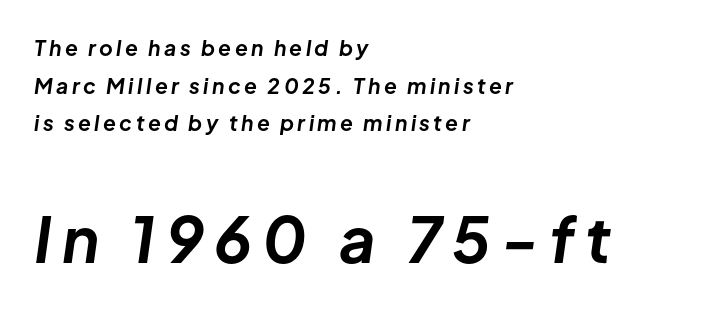
You get the small type first, then a jump to larger type. Notice how the passage keeps a crisp vertical edge on the left only. Slanted lettering throughout. Descenders are the only things crossing below the line.
